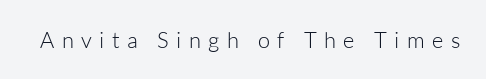
Decoration check: the copy has no underline. Does extra space separate the letters? Yes, quite a lot of it. The specimen reads as upright at a glance. Caption: face not bold, strokes unweighted.
